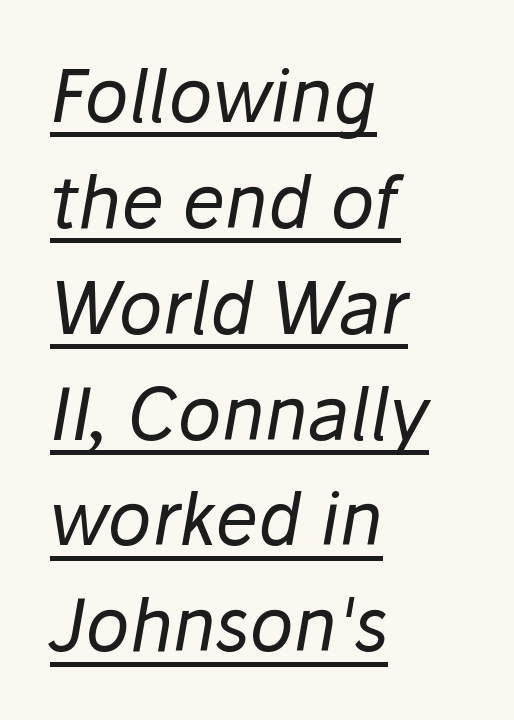
{"italic": "yes", "lean": "right", "slant_degrees": 10, "bold": "no", "weight": "regular", "width": "normal", "stroke_contrast": "low", "x_height": "medium", "monospaced": "no", "underline": "yes", "align": "left", "line_spacing": "normal", "line_spacing_ratio": 1.47, "letter_spacing": "normal", "letter_spacing_em": 0.0, "glyph_px": 72}
